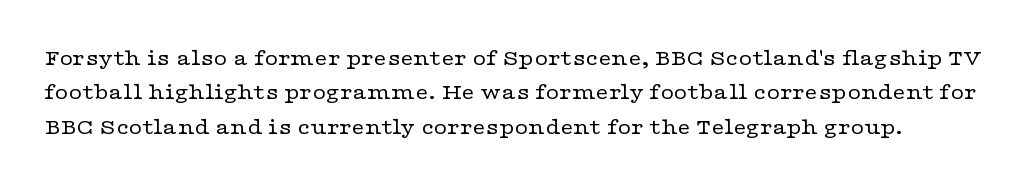
{"italic": "no", "bold": "no", "underline": "no", "line_spacing": "normal", "line_spacing_ratio": 1.5, "letter_spacing": "normal", "letter_spacing_em": 0.0, "glyph_px": 23}
